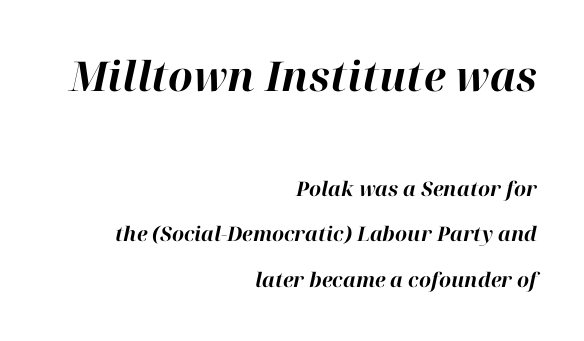
Q: Is the text bold? A: Yes.
Q: Is the text italic (slanted)? A: Yes, it leans right by about 12 degrees.
Q: Is the text underlined? A: No.
Q: How is the paragraph aligned? A: Right-aligned.
Q: Is the spacing between letters normal or unusually wide? A: Normal.
Q: Is the spacing between lines tight, normal or loose? A: Loose.
Q: Which block of text is set in a larger size, the first (top) or the second (bottom)? A: The first (top) one.
Q: Width (condensed, normal, or wide)? A: Normal.
Q: Stroke contrast? A: High.
Q: x-height? A: Medium.
Q: Monospaced? A: No.
